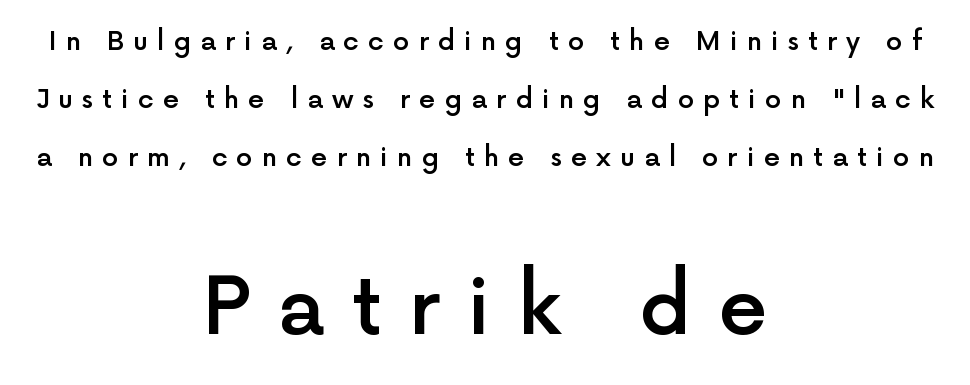
The image shows 78 px semibold sans-serif type, upright; set centered, loose line spacing (2.24x), unusually wide letter spacing (+0.35 em), not underlined; the second (bottom) block is 3.0x larger; a medium x-height.
